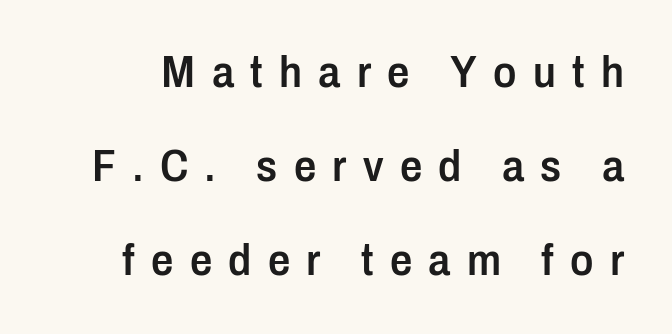
Q: Is the text bold? A: Semi-bold.
Q: Is the text italic (slanted)? A: No, it is upright.
Q: Is the typeface a serif or a sans-serif typeface? A: Sans-serif.
Q: Is the text underlined? A: No.
Q: Is the spacing between letters normal or unusually wide? A: Unusually wide.
Q: Is the spacing between lines tight, normal or loose? A: Loose.
Q: Width (condensed, normal, or wide)? A: Condensed.
Q: Stroke contrast? A: Low.
Q: x-height? A: Medium.
Q: Monospaced? A: No.
